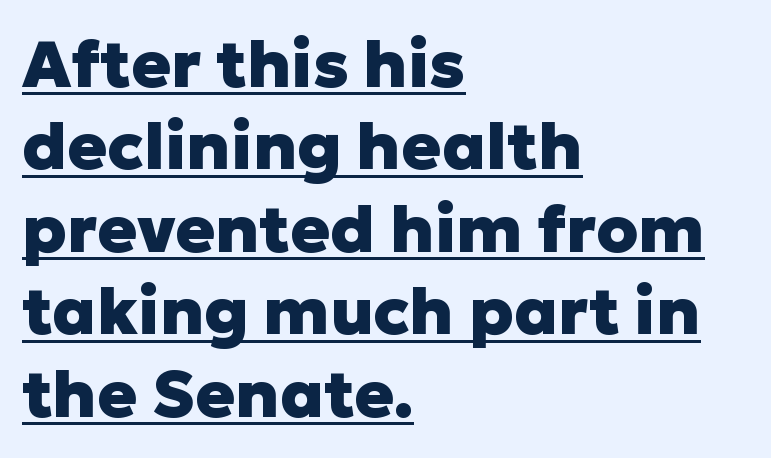
Q: Is the text bold? A: Yes.
Q: Is the text italic (slanted)? A: No, it is upright.
Q: Is the typeface a serif or a sans-serif typeface? A: Sans-serif.
Q: Is the text underlined? A: Yes.
Q: How is the paragraph aligned? A: Left-aligned.
Q: Is the spacing between letters normal or unusually wide? A: Normal.
Q: Is the spacing between lines tight, normal or loose? A: Normal.
Q: Width (condensed, normal, or wide)? A: Normal.
Q: Stroke contrast? A: Low.
Q: x-height? A: Medium.
Q: Monospaced? A: No.
